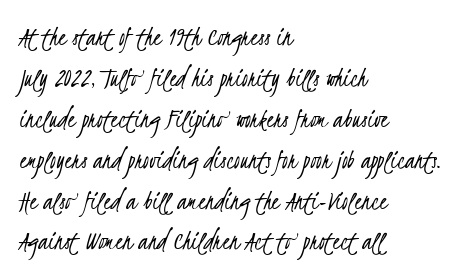
Q: Is the text bold? A: No.
Q: Is the typeface a serif or a sans-serif typeface? A: Sans-serif.
Q: Is the text underlined? A: No.
Q: How is the paragraph aligned? A: Left-aligned.
Q: Is the spacing between letters normal or unusually wide? A: Normal.
Q: Is the spacing between lines tight, normal or loose? A: Normal.
Q: Width (condensed, normal, or wide)? A: Condensed.
Q: Stroke contrast? A: Low.
Q: x-height? A: Small.
Q: Monospaced? A: No.
